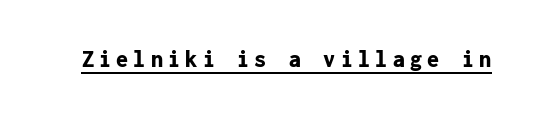
{"italic": "no", "bold": "yes", "underline": "yes", "letter_spacing": "wide", "letter_spacing_em": 0.22, "glyph_px": 24}
